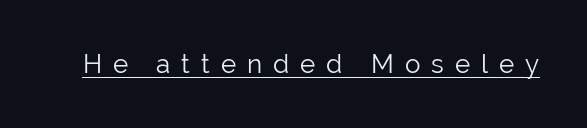
The image shows 26 px text type, upright; set unusually wide letter spacing (+0.42 em), underlined.
